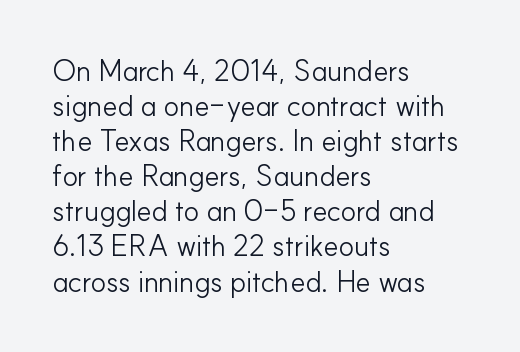
Q: Is the text bold? A: No.
Q: Is the text italic (slanted)? A: No, it is upright.
Q: Is the typeface a serif or a sans-serif typeface? A: Sans-serif.
Q: Is the text underlined? A: No.
Q: How is the paragraph aligned? A: Left-aligned.
Q: Is the spacing between letters normal or unusually wide? A: Normal.
Q: Width (condensed, normal, or wide)? A: Normal.
Q: Stroke contrast? A: Low.
Q: x-height? A: Small.
Q: Monospaced? A: No.
